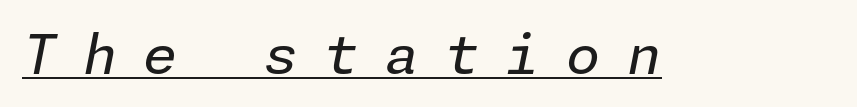
The weight tops out at a normal text grade. Italic: yes, the glyphs are oblique. Each word looks stretched out because of the extra space between its letters. Beneath each row of characters lies a ruled line.
